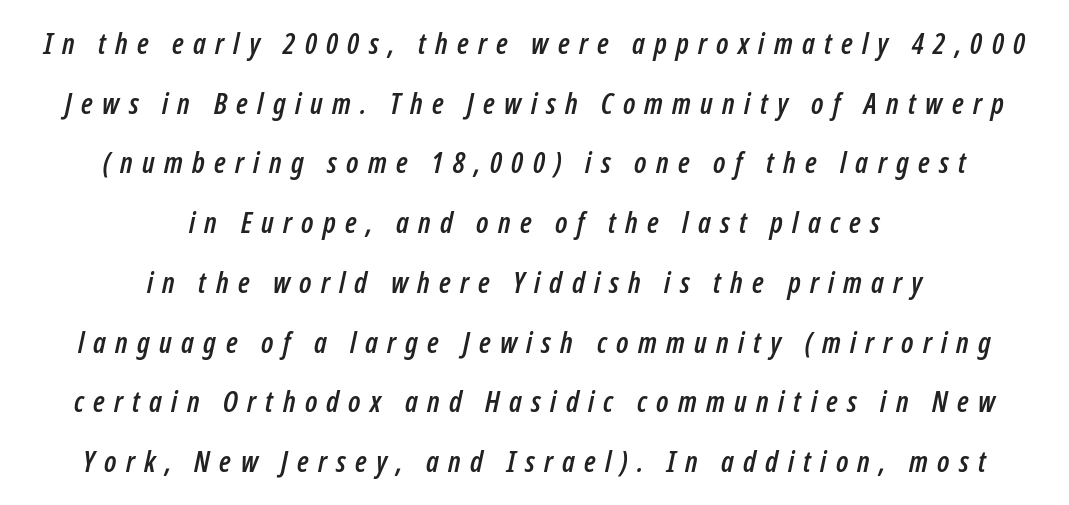
The image shows 29 px condensed type, italic (leaning right); set centered, loose line spacing (2.06x), unusually wide letter spacing (+0.32 em), not underlined; low stroke contrast and a medium x-height.
